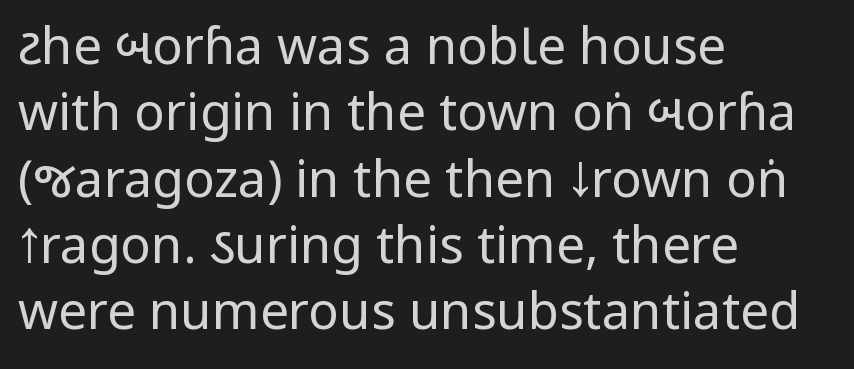
The image shows 51 px regular-weight, condensed sans-serif type, upright; set left-aligned, normal line spacing (1.3x), normal letter spacing, not underlined; low stroke contrast.
